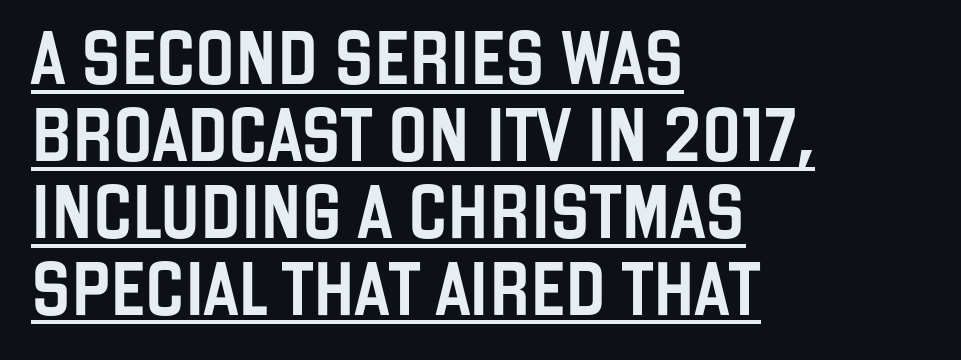
The image shows 53 px condensed sans-serif type, upright; set left-aligned, normal line spacing (1.45x), normal letter spacing, underlined; low stroke contrast and a large x-height.
